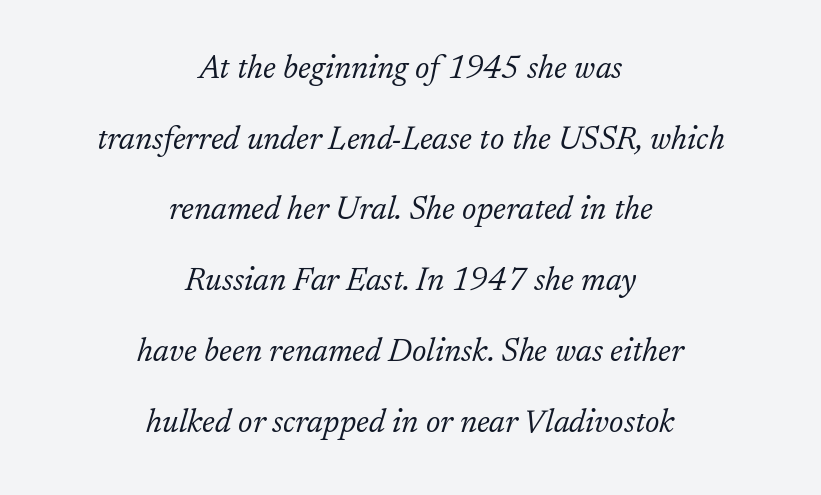
Quick note: italic. Think of a printed novel: that variable character pitch is what you see here. The whitespace from short lines is split evenly between both sides. The tracking reads as untouched default to a designer's eye. Lines of text with bare space underneath.
